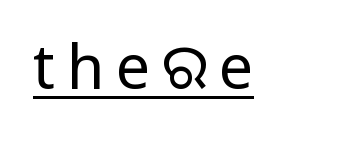
The weight tops out at a normal text grade. Does a line run under the words? Yes, clearly. Ordinary non-slanted type is in use. Is this a sans? Yes — the strokes have no serifs. Varying glyph widths throughout — classic text-font behaviour.
